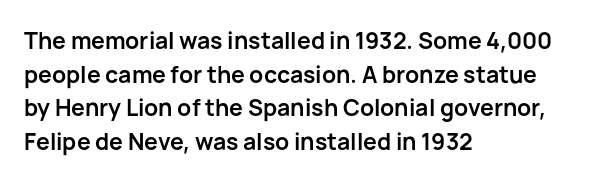
Each line starts at the same left margin while the right side varies. One glance says typical: line gaps are just what's usual. Nope, not italic — everything's standing straight. Plenty of ink on the page — the face is bold.
